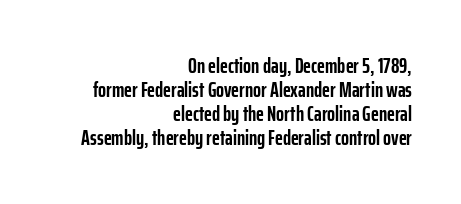
The lines are packed closely together with very little leading. Look at the tracking — it's just the regular setting, nothing added. The gap between lines stays unmarked. A full-strength bold gives these letters their thick strokes.
